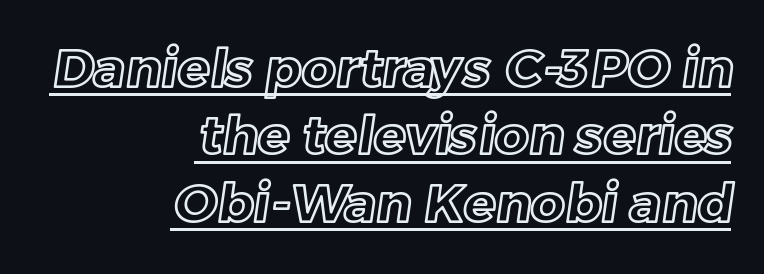
How would I describe the line gaps? Plain and ordinary. The words here are underlined. The rag falls on the left side of this text block. Standard letterfit; no display-style spreading of the glyphs.
